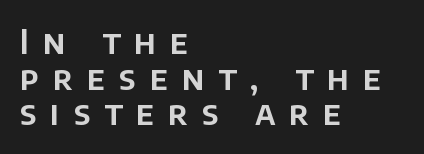
{"serif": "no", "italic": "no", "width": "normal", "stroke_contrast": "low", "x_height": "large", "monospaced": "no", "underline": "no", "align": "left", "line_spacing": "tight", "line_spacing_ratio": 1.08, "letter_spacing": "wide", "letter_spacing_em": 0.42, "glyph_px": 33}
